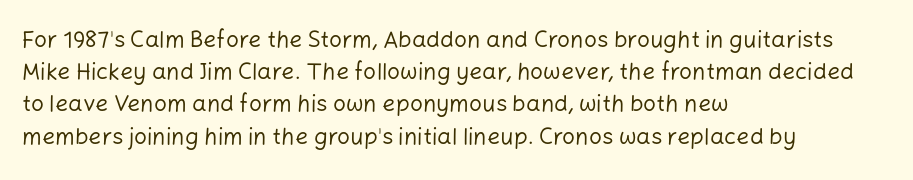
{"italic": "no", "bold": "no", "underline": "no", "align": "left", "line_spacing": "normal", "line_spacing_ratio": 1.4, "letter_spacing": "normal", "letter_spacing_em": 0.0, "glyph_px": 23}
